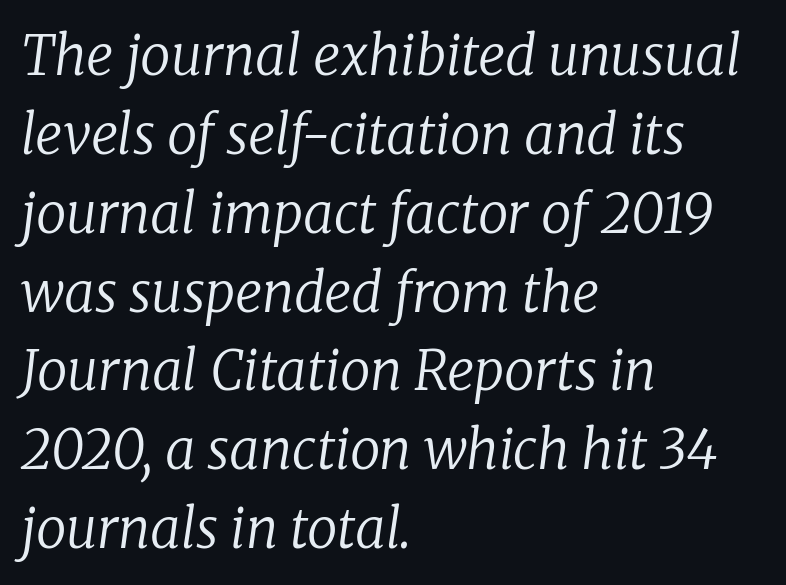
The image shows 54 px regular-weight serif type, italic (leaning right); set left-aligned, normal line spacing (1.46x), normal letter spacing, not underlined; low stroke contrast and a medium x-height.
